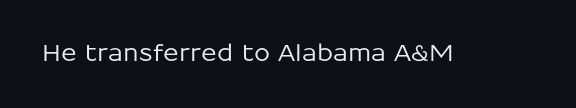
The image shows 23 px text type, upright; set normal letter spacing, not underlined.
